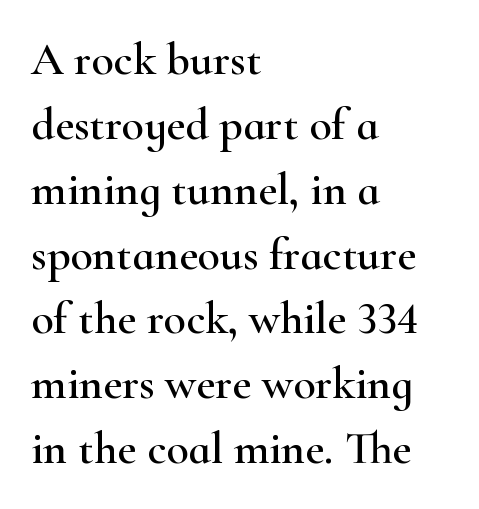
The image shows 46 px wide serif type, upright; set left-aligned, normal line spacing (1.41x), normal letter spacing, not underlined; high stroke contrast and a small x-height.
